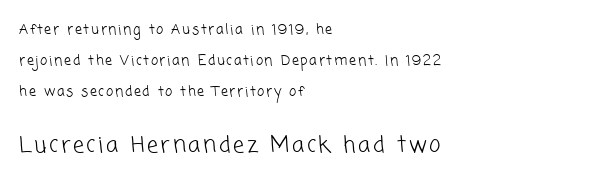
The image shows 22 px text type; set left-aligned, loose line spacing (2.2x), not underlined; the second (bottom) block is 1.57x larger.
